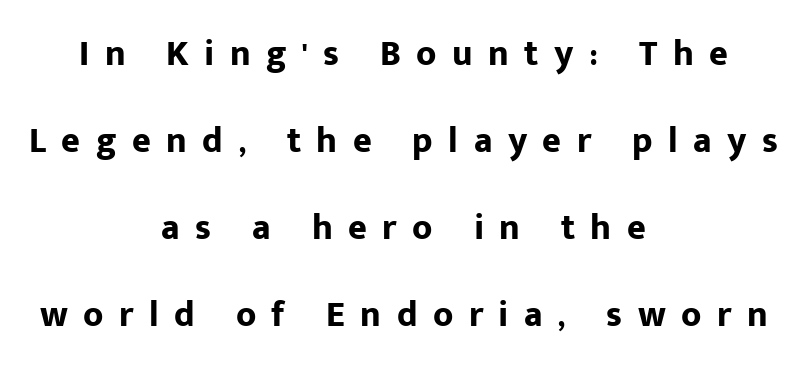
{"serif": "no", "italic": "no", "bold": "yes", "weight": "bold", "width": "normal", "stroke_contrast": "low", "x_height": "medium", "monospaced": "no", "underline": "no", "align": "center", "line_spacing": "loose", "line_spacing_ratio": 2.42, "letter_spacing": "wide", "letter_spacing_em": 0.43, "glyph_px": 36}
